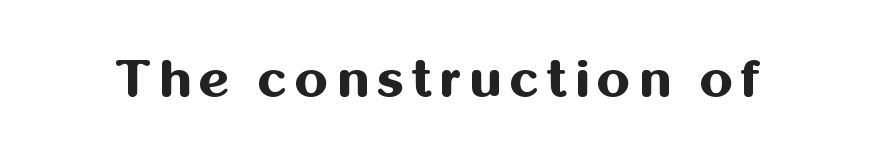
{"serif": "no", "italic": "no", "bold": "yes", "weight": "bold", "width": "normal", "stroke_contrast": "medium", "x_height": "medium", "monospaced": "no", "underline": "no", "glyph_px": 53}
